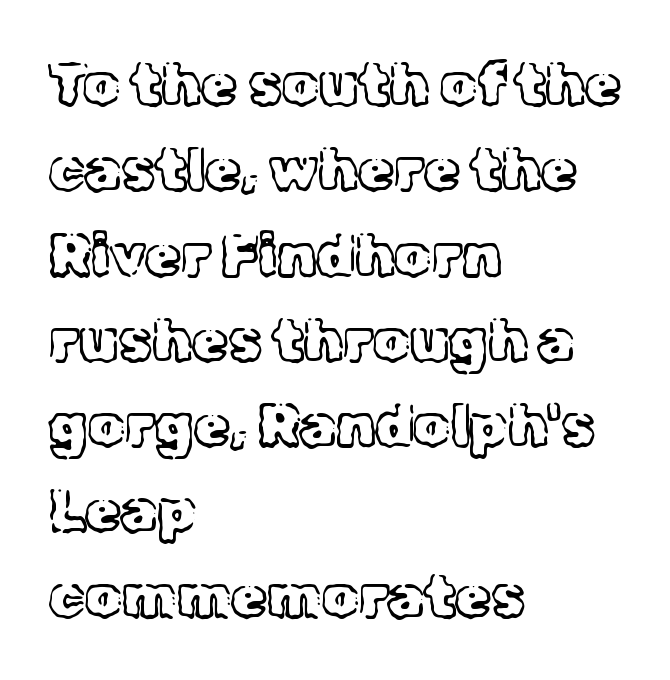
Short note: letters normally spaced. A typesetter would call this proportional, since set widths differ per character. Letterform terminals end in serifs throughout the passage. Typeset ragged right — the left edge is the straight one.
